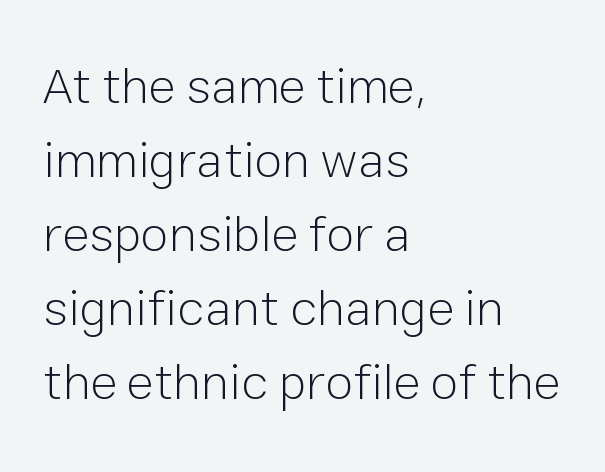
The image shows 51 px light sans-serif type, upright; set left-aligned, normal line spacing (1.45x), normal letter spacing, not underlined; low stroke contrast and a medium x-height.
